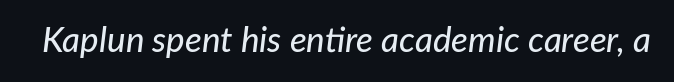
{"italic": "yes", "lean": "right", "slant_degrees": 7, "width": "normal", "stroke_contrast": "low", "x_height": "medium", "monospaced": "no", "underline": "no", "letter_spacing": "normal", "letter_spacing_em": 0.0, "glyph_px": 35}
